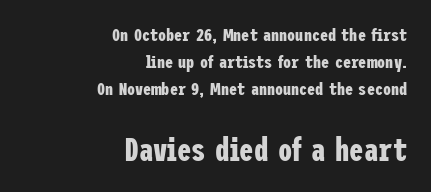
Q: Is the text bold? A: Yes.
Q: Is the text italic (slanted)? A: No, it is upright.
Q: Is the typeface a serif or a sans-serif typeface? A: Sans-serif.
Q: Is the text underlined? A: No.
Q: How is the paragraph aligned? A: Right-aligned.
Q: Is the spacing between letters normal or unusually wide? A: Normal.
Q: Is the spacing between lines tight, normal or loose? A: Normal.
Q: Which block of text is set in a larger size, the first (top) or the second (bottom)? A: The second (bottom) one.
Q: Width (condensed, normal, or wide)? A: Condensed.
Q: Stroke contrast? A: Low.
Q: x-height? A: Medium.
